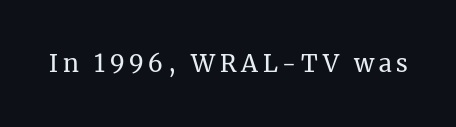
On a weight scale, this lands at 450 or below. Upright lettering throughout. Clear beneath every line of the passage. Display-style spreading of the glyphs; the letterfit is very open.
